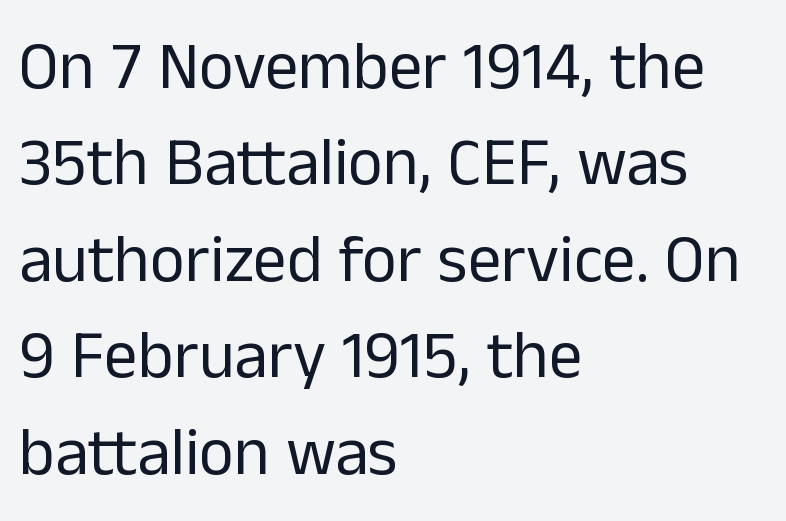
Q: Is the text bold? A: No.
Q: Is the text italic (slanted)? A: No, it is upright.
Q: Is the typeface a serif or a sans-serif typeface? A: Sans-serif.
Q: Is the text underlined? A: No.
Q: How is the paragraph aligned? A: Left-aligned.
Q: Is the spacing between letters normal or unusually wide? A: Normal.
Q: Is the spacing between lines tight, normal or loose? A: Normal.
Q: Width (condensed, normal, or wide)? A: Normal.
Q: Stroke contrast? A: Low.
Q: x-height? A: Medium.
Q: Monospaced? A: No.
